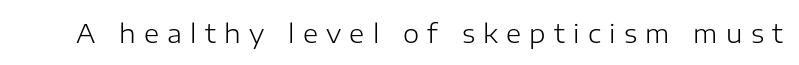
Q: Is the text bold? A: No.
Q: Is the text italic (slanted)? A: No, it is upright.
Q: Is the text underlined? A: No.
Q: Is the spacing between letters normal or unusually wide? A: Unusually wide.
